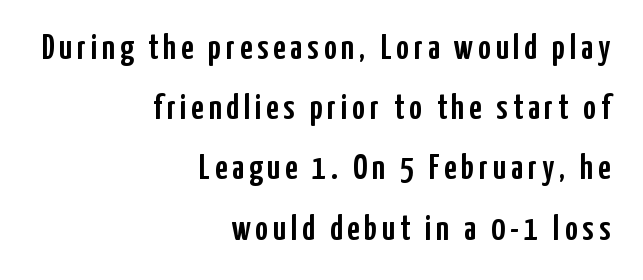
The image shows 35 px condensed sans-serif type, upright; set right-aligned, line spacing 1.72x, not underlined; low stroke contrast and a medium x-height.
